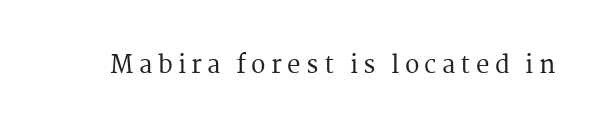
{"italic": "no", "underline": "no", "letter_spacing": "wide", "letter_spacing_em": 0.22, "glyph_px": 24}
